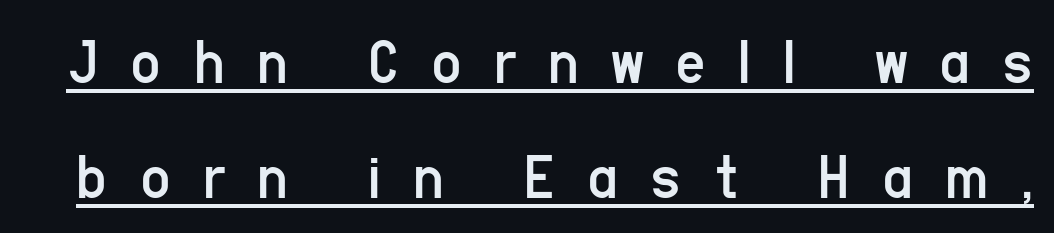
The image shows 66 px regular-weight, condensed sans-serif type, upright; set line spacing 1.74x, unusually wide letter spacing (+0.49 em), underlined; low stroke contrast and a medium x-height.
